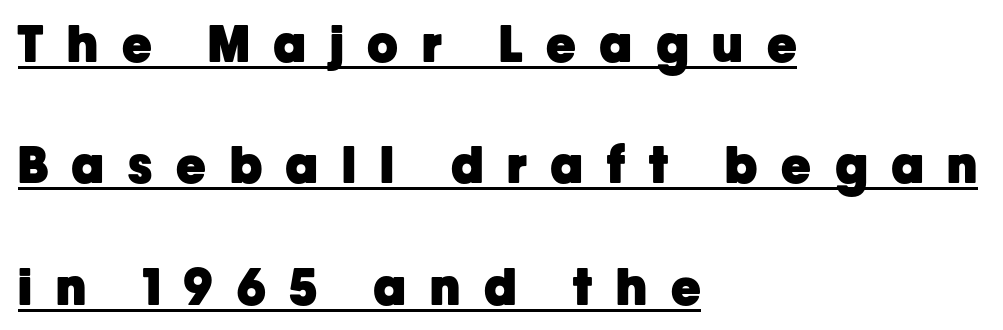
The image shows 50 px heavy sans-serif type, upright; set left-aligned, loose line spacing (2.43x), unusually wide letter spacing (+0.48 em), underlined; low stroke contrast and a medium x-height.
